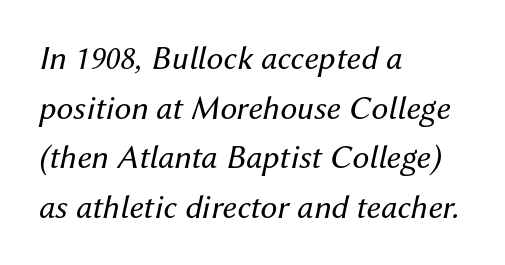
The image shows 34 px regular-weight type, italic (leaning right); set left-aligned, normal line spacing (1.46x), normal letter spacing, not underlined; medium stroke contrast and a medium x-height.
